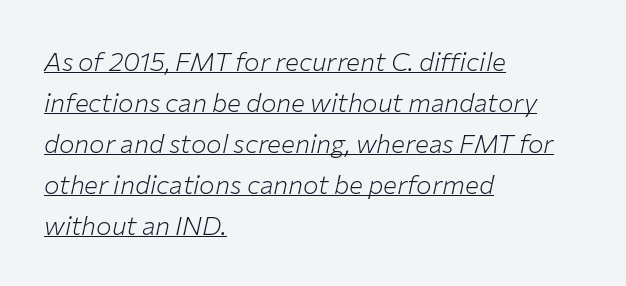
Characters are canted at an angle relative to the baseline's perpendicular. These characters rest on top of a visible drawn line. Quick note: interline space is typical. The paragraph has a hard left edge and a soft right edge. No extra ink here — the face is not bold. The tracking reads as untouched default to a designer's eye.
